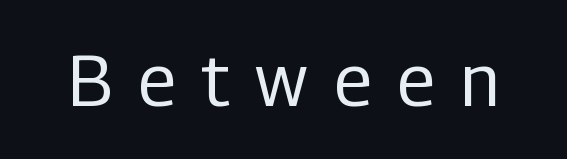
Q: Is the text bold? A: No.
Q: Is the text italic (slanted)? A: No, it is upright.
Q: Is the typeface a serif or a sans-serif typeface? A: Sans-serif.
Q: Is the text underlined? A: No.
Q: Is the spacing between letters normal or unusually wide? A: Unusually wide.
Q: Width (condensed, normal, or wide)? A: Condensed.
Q: Stroke contrast? A: Low.
Q: x-height? A: Medium.
Q: Monospaced? A: No.
